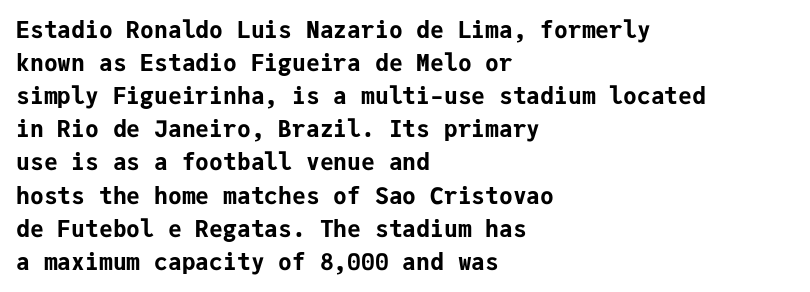
{"italic": "no", "bold": "yes", "underline": "no", "align": "left", "line_spacing": "normal", "line_spacing_ratio": 1.44, "letter_spacing": "normal", "letter_spacing_em": 0.0, "glyph_px": 23}
